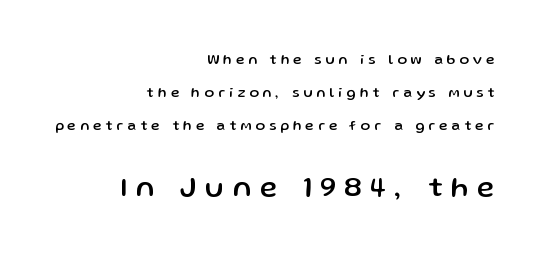
{"serif": "no", "italic": "no", "width": "normal", "stroke_contrast": "low", "x_height": "medium", "monospaced": "no", "underline": "no", "align": "right", "line_spacing": "loose", "line_spacing_ratio": 2.37, "letter_spacing": "wide", "letter_spacing_em": 0.3, "larger_block": "second", "size_ratio": 2.07, "glyph_px": 29}
